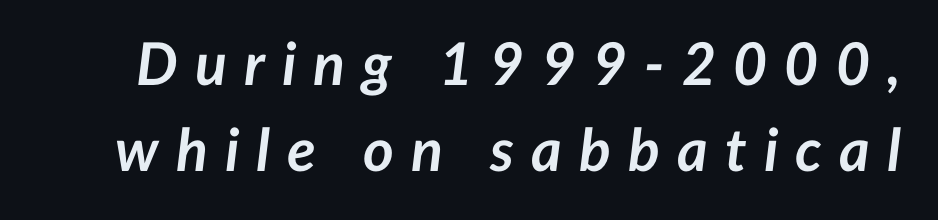
Glance below the letters and you will spot only blank space. Italic? Definitely — the glyphs are oblique. Emphasis by weight is at full strength: bold. Does the leading feel generous? No, just average. Someone cranked the tracking dial way up on this one.
